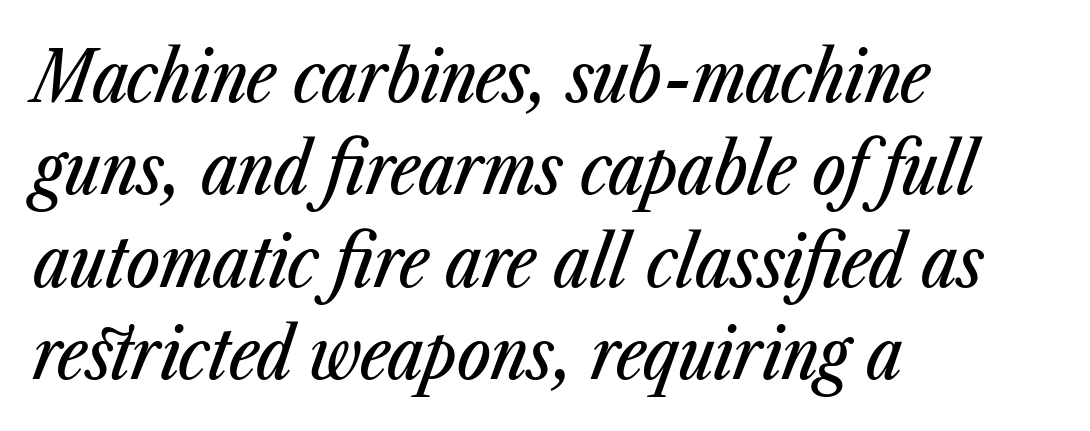
{"italic": "yes", "lean": "right", "slant_degrees": 23, "width": "condensed", "stroke_contrast": "low", "x_height": "medium", "monospaced": "no", "underline": "no", "align": "left", "line_spacing": "normal", "line_spacing_ratio": 1.3, "letter_spacing": "normal", "letter_spacing_em": 0.0, "glyph_px": 71}
